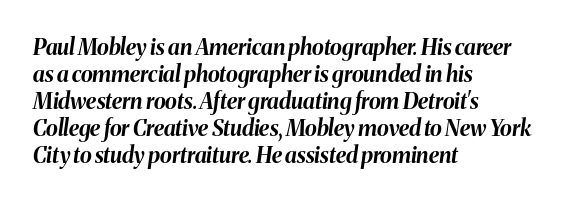
This rendering leaves character spacing at its baseline value. The text block is weighted toward the left margin, trailing off unevenly rightward. Letters rest on an invisible, unmarked baseline. Compared with ordinary roman type, these characters are visibly tilted. Typesetter's note: full bold, strokes at maximum text heaviness.
